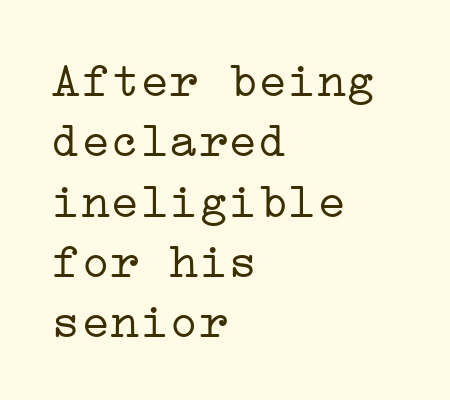
The image shows 49 px light, wide serif type, upright; set left-aligned, line spacing 1.23x, normal letter spacing, not underlined; low stroke contrast and a medium x-height.
